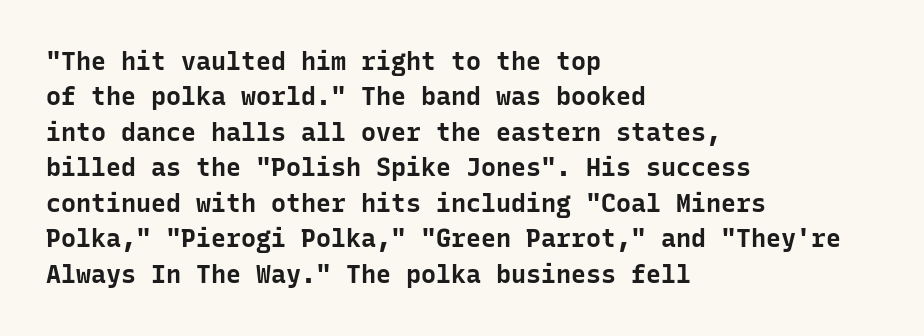
The image shows 25 px bold type, upright; set left-aligned, normal line spacing (1.42x), normal letter spacing, not underlined.
